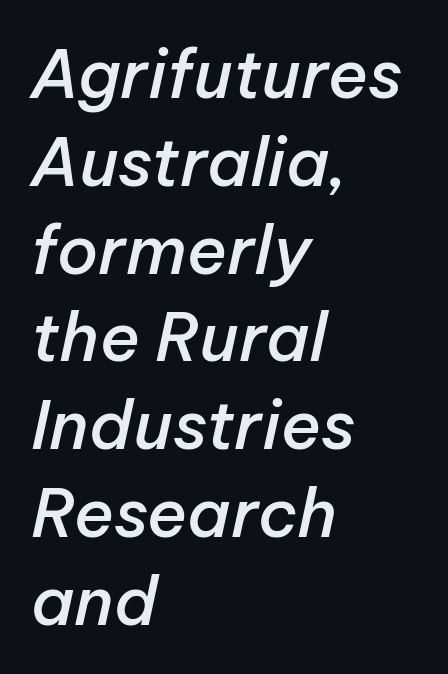
{"italic": "yes", "lean": "right", "slant_degrees": 12, "bold": "semi", "weight": "semibold", "width": "normal", "stroke_contrast": "low", "x_height": "medium", "monospaced": "no", "underline": "no", "align": "left", "line_spacing": "normal", "line_spacing_ratio": 1.31, "letter_spacing": "normal", "letter_spacing_em": 0.0, "glyph_px": 67}
